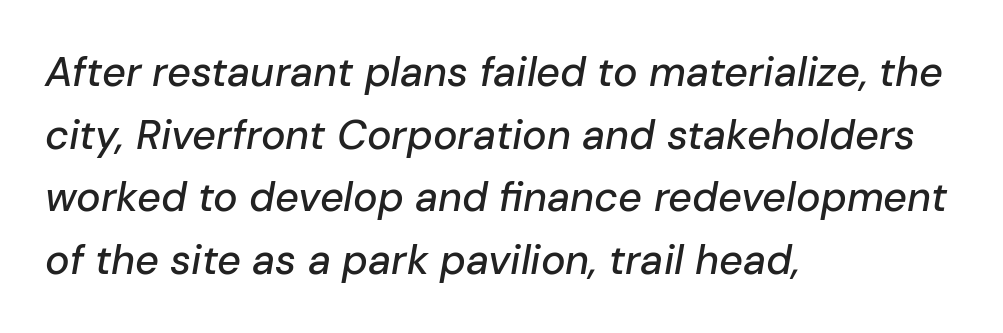
The image shows 41 px text type, italic (leaning right); set left-aligned, normal line spacing (1.53x), normal letter spacing, not underlined; low stroke contrast and a medium x-height.
